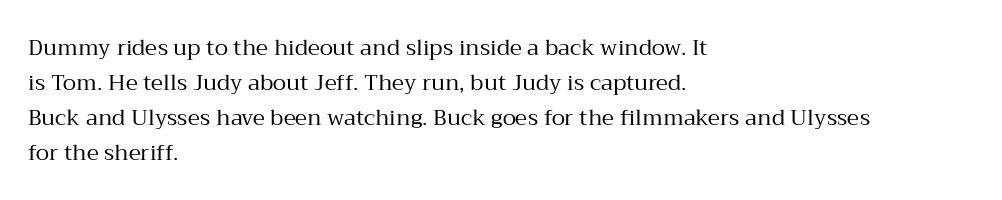
{"italic": "no", "bold": "no", "underline": "no", "align": "left", "line_spacing": "normal", "line_spacing_ratio": 1.59, "letter_spacing": "normal", "letter_spacing_em": 0.0, "glyph_px": 22}
